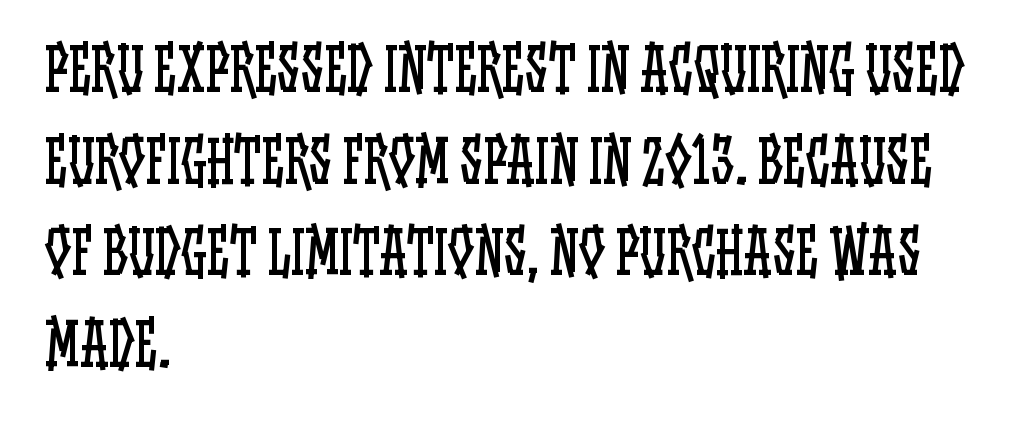
Leading matches the norm, producing a regular column. A light-to-regular cut is what we see here. The strip under each line holds only bare page. A typesetter would call this proportional, since set widths differ per character.
